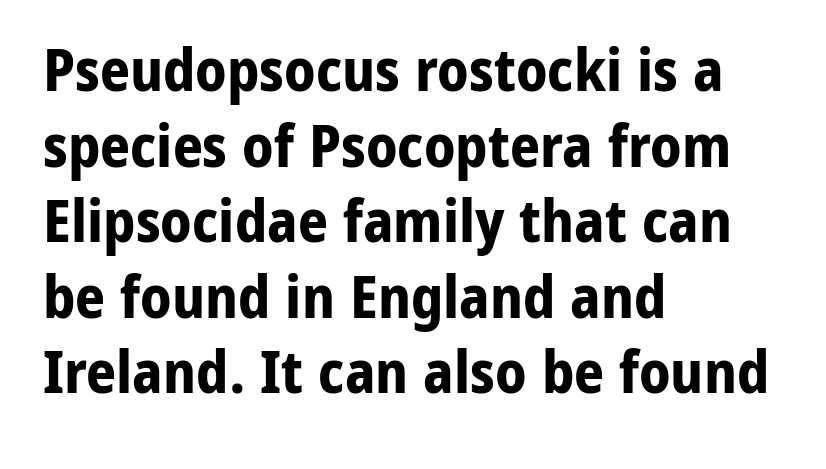
{"serif": "no", "italic": "no", "bold": "yes", "weight": "bold", "width": "normal", "stroke_contrast": "low", "x_height": "medium", "monospaced": "no", "underline": "no", "align": "left", "line_spacing": "normal", "line_spacing_ratio": 1.28, "letter_spacing": "normal", "letter_spacing_em": 0.0, "glyph_px": 59}
